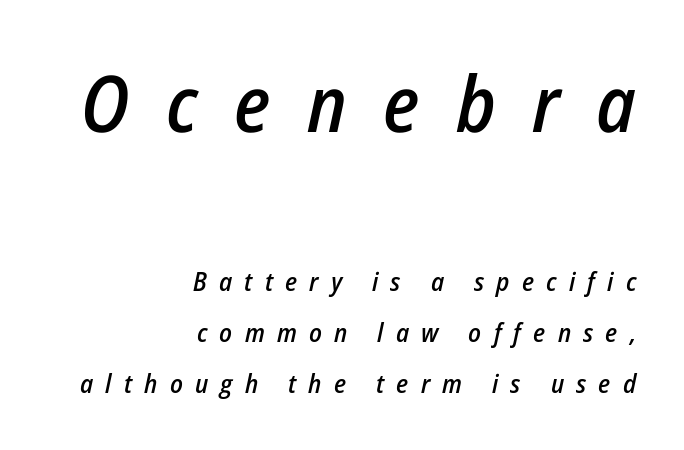
The image shows 78 px semibold, condensed type, italic (leaning right); set right-aligned, loose line spacing (1.96x), unusually wide letter spacing (+0.47 em), not underlined; the first (top) block is 3.0x larger; low stroke contrast and a medium x-height.
